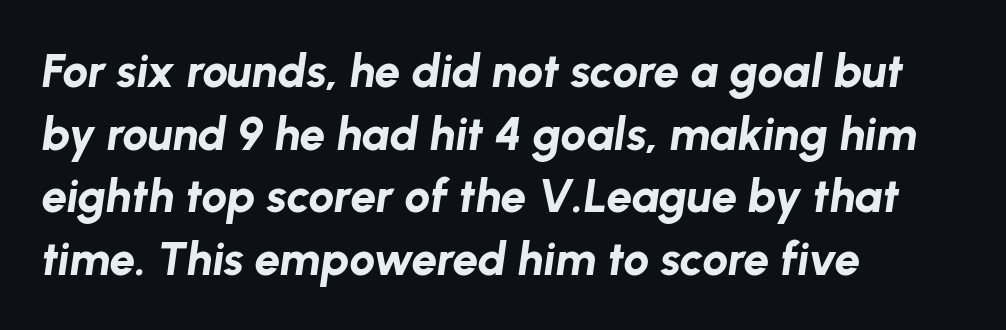
Q: Is the text bold? A: Yes.
Q: Is the text italic (slanted)? A: Yes, it leans right by about 8 degrees.
Q: Is the text underlined? A: No.
Q: How is the paragraph aligned? A: Left-aligned.
Q: Is the spacing between letters normal or unusually wide? A: Normal.
Q: Is the spacing between lines tight, normal or loose? A: Normal.
Q: Width (condensed, normal, or wide)? A: Normal.
Q: Stroke contrast? A: Low.
Q: x-height? A: Medium.
Q: Monospaced? A: No.
